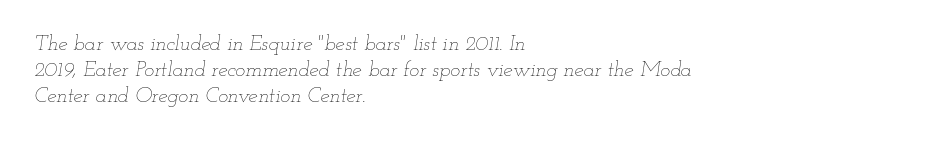
The image shows 21 px text type, italic (leaning right); set left-aligned, normal line spacing (1.25x), normal letter spacing, not underlined.
